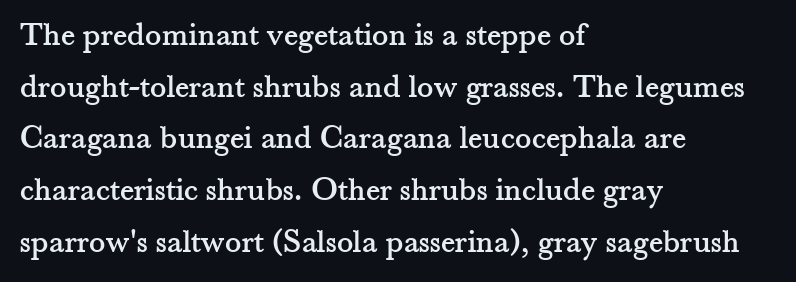
The image shows 34 px serif type, upright; set left-aligned, normal line spacing (1.52x), normal letter spacing, not underlined; medium stroke contrast and a small x-height.
